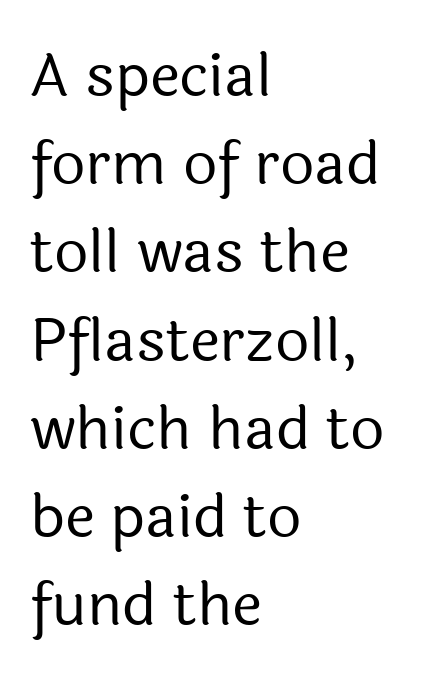
{"serif": "no", "italic": "no", "bold": "no", "weight": "regular", "width": "normal", "x_height": "medium", "monospaced": "no", "underline": "no", "align": "left", "line_spacing": "normal", "line_spacing_ratio": 1.47, "letter_spacing": "normal", "letter_spacing_em": 0.0, "glyph_px": 60}
